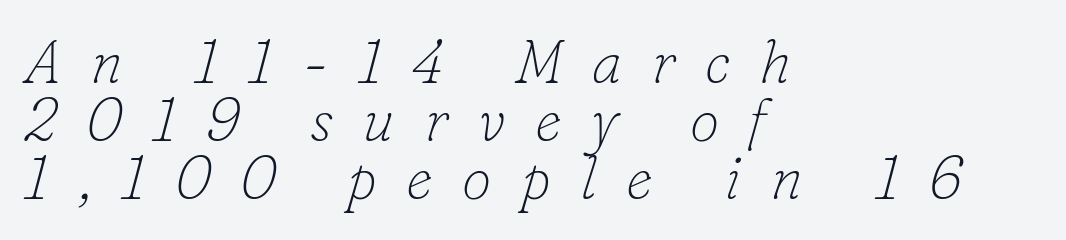
Which margin do the lines hug? The left one — the right edge is uneven. The letters look calm and open, with moderate or lighter stems. The zone under the glyphs is completely vacant. Horizontal bands of white between lines are thin slivers. Loose tracking; the words dissolve into strings of separated letters.
